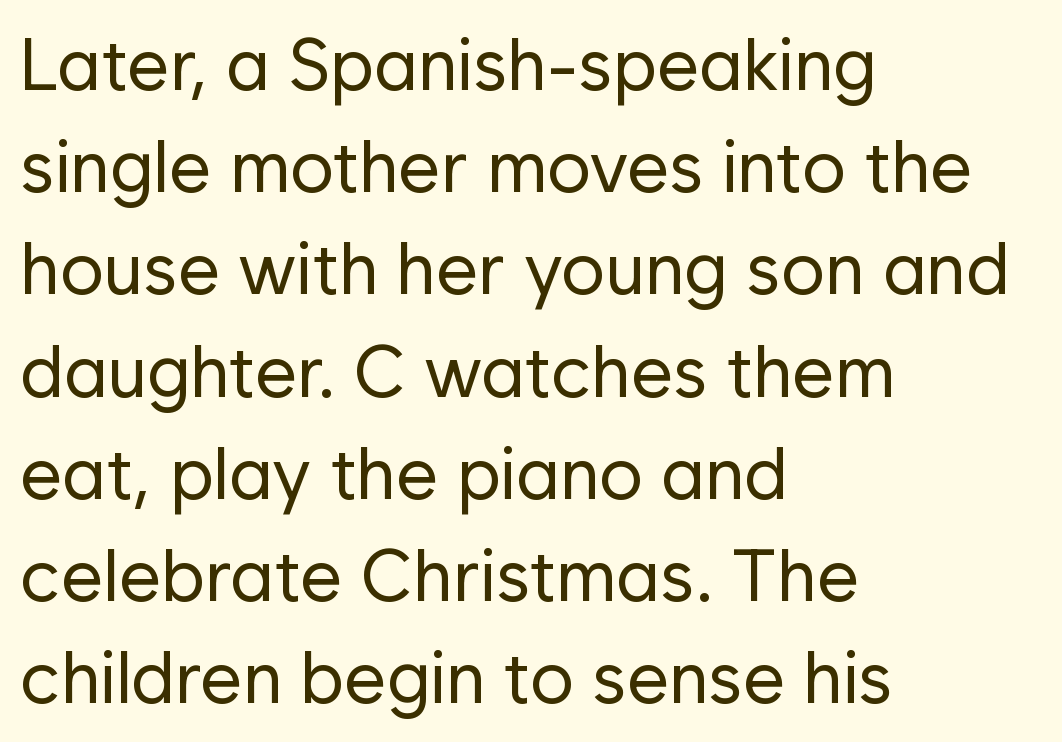
{"serif": "no", "italic": "no", "bold": "no", "weight": "regular", "width": "normal", "stroke_contrast": "low", "x_height": "medium", "monospaced": "no", "underline": "no", "align": "left", "line_spacing": "normal", "line_spacing_ratio": 1.4, "letter_spacing": "normal", "letter_spacing_em": 0.0, "glyph_px": 73}
